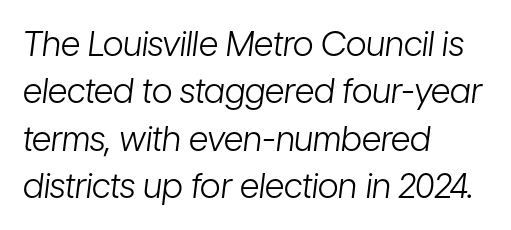
{"italic": "yes", "lean": "right", "slant_degrees": 7, "bold": "no", "weight": "light", "width": "condensed", "stroke_contrast": "low", "x_height": "medium", "monospaced": "no", "underline": "no", "align": "left", "line_spacing": "normal", "line_spacing_ratio": 1.39, "letter_spacing": "normal", "letter_spacing_em": 0.0, "glyph_px": 34}
